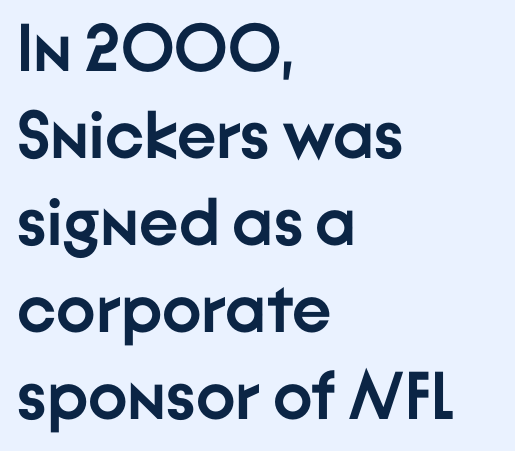
The image shows 67 px semibold sans-serif type, upright; set left-aligned, normal line spacing (1.3x), normal letter spacing, not underlined; low stroke contrast and a medium x-height.
